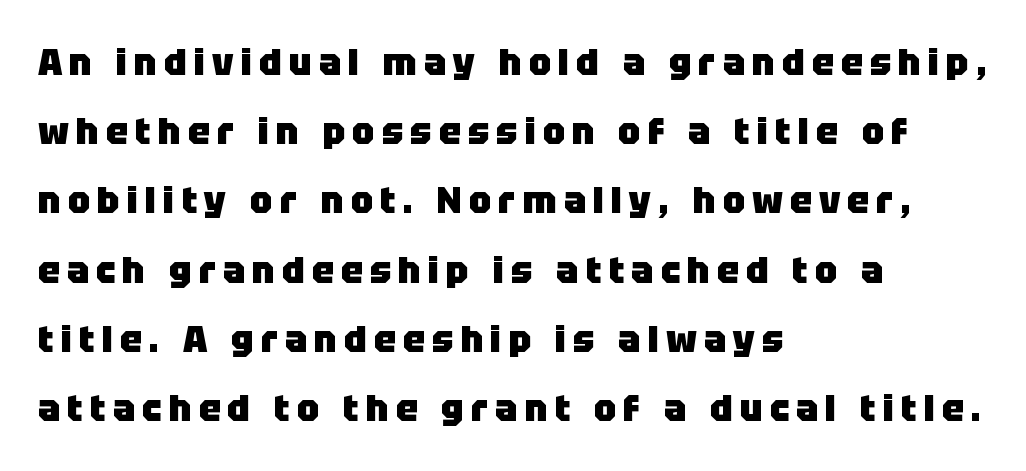
You can tell it's not italic because the verticals are truly vertical. Descenders are the only things crossing below the line. Character widths vary here, with narrow letters taking less room than wide ones. As a designer I'd log this as weight 700, bold.
